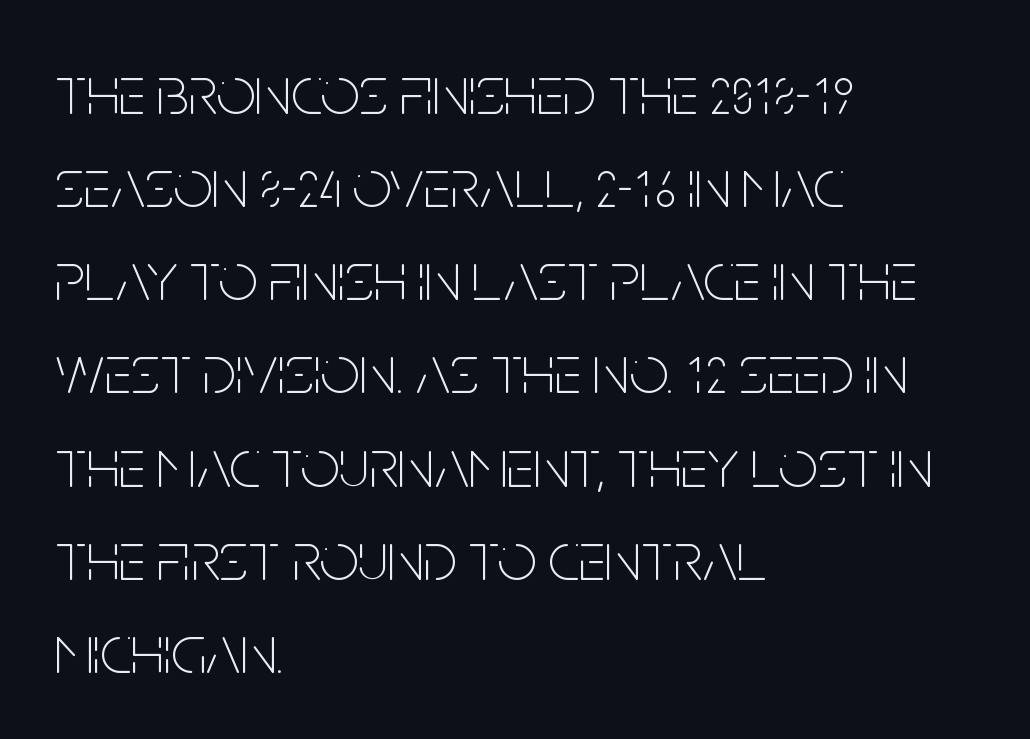
This is the regular roman posture of the typeface. Letters rest on an invisible, unmarked baseline. The lines sit at an ordinary, default distance from one another. Serifs: no, the terminals of the letterforms are clean. Glyph-to-glyph distance matches everyday printed text. A classic flush-left, rag-right setting is used for this passage.
